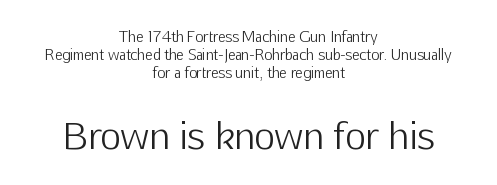
{"serif": "no", "italic": "no", "bold": "no", "weight": "light", "width": "normal", "stroke_contrast": "low", "x_height": "medium", "monospaced": "no", "underline": "no", "align": "center", "line_spacing": "normal", "line_spacing_ratio": 1.28, "letter_spacing": "normal", "letter_spacing_em": 0.0, "larger_block": "second", "size_ratio": 2.57, "glyph_px": 36}
